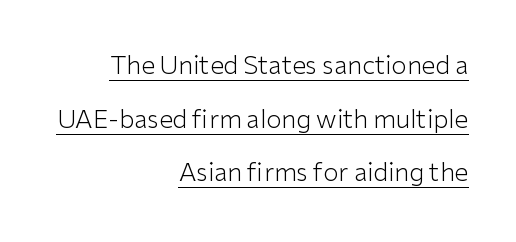
{"italic": "no", "bold": "no", "underline": "yes", "align": "right", "line_spacing": "loose", "line_spacing_ratio": 2.15, "letter_spacing": "normal", "letter_spacing_em": 0.0, "glyph_px": 25}
